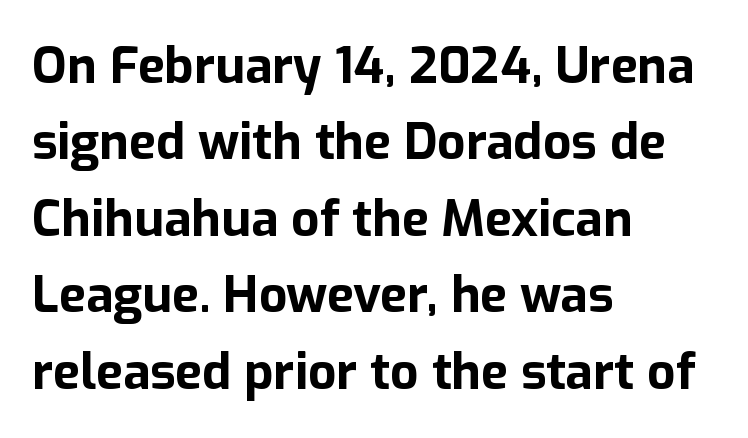
Q: Is the text bold? A: Yes.
Q: Is the text italic (slanted)? A: No, it is upright.
Q: Is the typeface a serif or a sans-serif typeface? A: Sans-serif.
Q: Is the text underlined? A: No.
Q: How is the paragraph aligned? A: Left-aligned.
Q: Is the spacing between letters normal or unusually wide? A: Normal.
Q: Is the spacing between lines tight, normal or loose? A: Normal.
Q: Width (condensed, normal, or wide)? A: Normal.
Q: Stroke contrast? A: Low.
Q: x-height? A: Medium.
Q: Monospaced? A: No.
